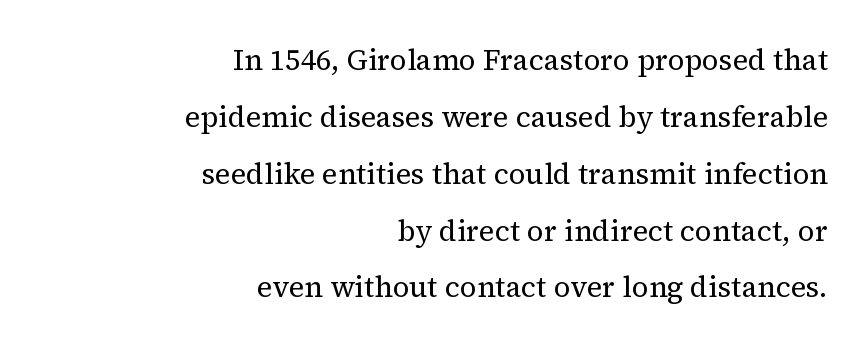
The image shows 29 px regular-weight serif type, upright; set right-aligned, loose line spacing (1.96x), normal letter spacing, not underlined; medium stroke contrast and a medium x-height.
